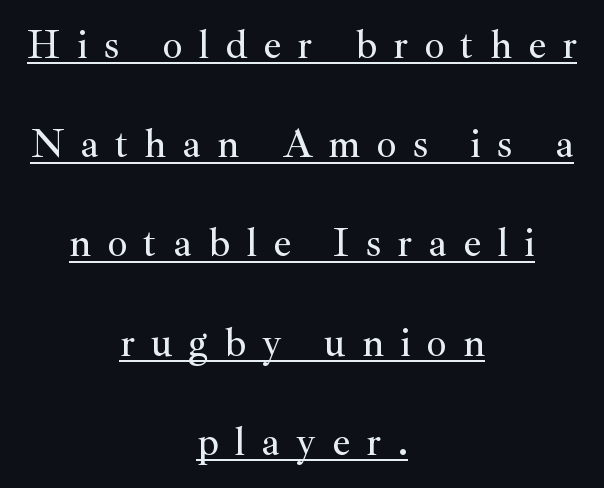
{"serif": "yes", "italic": "no", "width": "normal", "stroke_contrast": "medium", "x_height": "small", "monospaced": "no", "underline": "yes", "align": "center", "line_spacing": "loose", "line_spacing_ratio": 2.48, "letter_spacing": "wide", "letter_spacing_em": 0.4, "glyph_px": 40}
